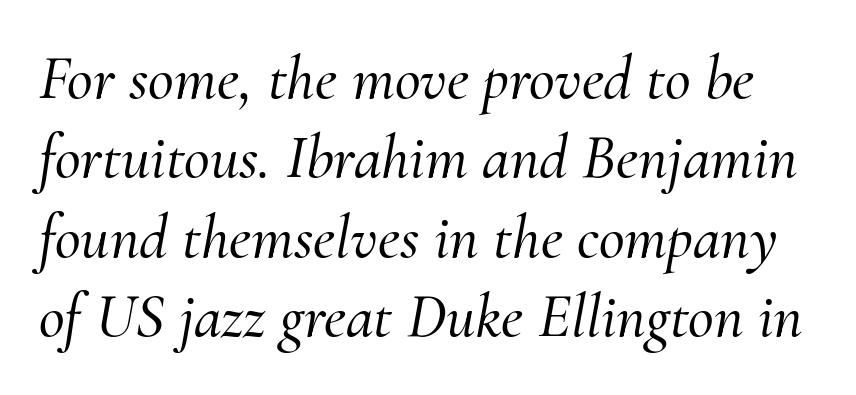
{"serif": "yes", "italic": "yes", "lean": "right", "slant_degrees": 10, "width": "normal", "stroke_contrast": "medium", "x_height": "small", "monospaced": "no", "underline": "no", "line_spacing": "normal", "line_spacing_ratio": 1.26, "letter_spacing": "normal", "letter_spacing_em": 0.0, "glyph_px": 63}
